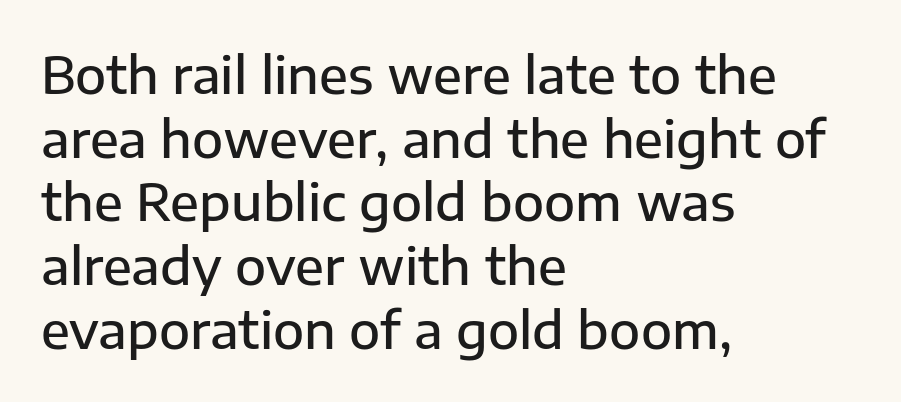
{"serif": "no", "italic": "no", "bold": "semi", "weight": "semibold", "width": "normal", "stroke_contrast": "low", "x_height": "medium", "monospaced": "no", "underline": "no", "align": "left", "line_spacing": "normal", "line_spacing_ratio": 1.25, "letter_spacing": "normal", "letter_spacing_em": 0.0, "glyph_px": 51}
